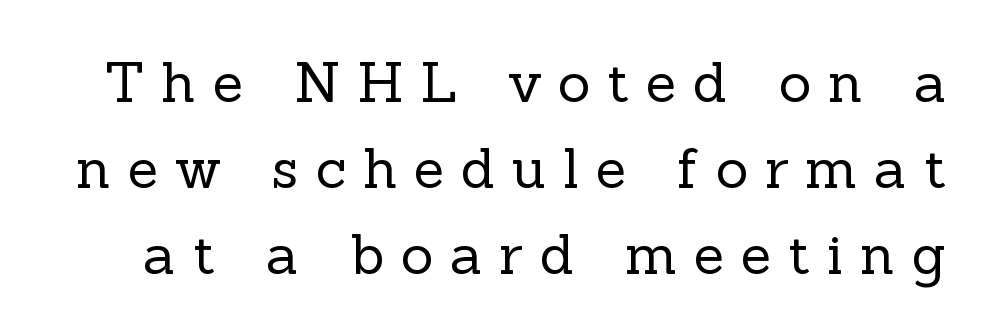
Q: Is the text bold? A: No.
Q: Is the text italic (slanted)? A: No, it is upright.
Q: Is the typeface a serif or a sans-serif typeface? A: Serif.
Q: Is the text underlined? A: No.
Q: Is the spacing between letters normal or unusually wide? A: Unusually wide.
Q: Is the spacing between lines tight, normal or loose? A: Normal.
Q: Width (condensed, normal, or wide)? A: Normal.
Q: x-height? A: Medium.
Q: Monospaced? A: No.
